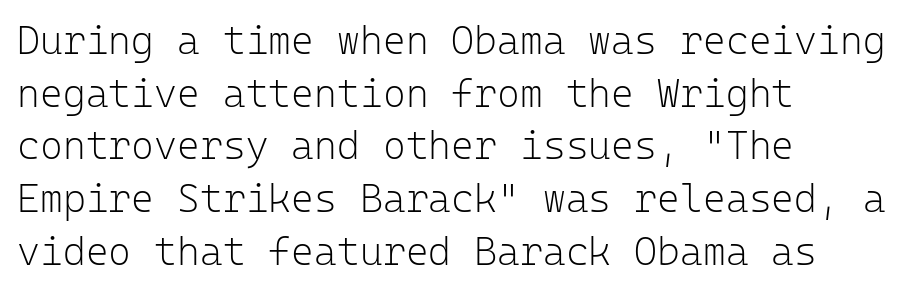
{"serif": "no", "italic": "no", "bold": "no", "weight": "light", "width": "normal", "stroke_contrast": "low", "x_height": "medium", "monospaced": "yes", "underline": "no", "align": "left", "line_spacing": "normal", "line_spacing_ratio": 1.35, "letter_spacing": "normal", "letter_spacing_em": 0.0, "glyph_px": 39}
